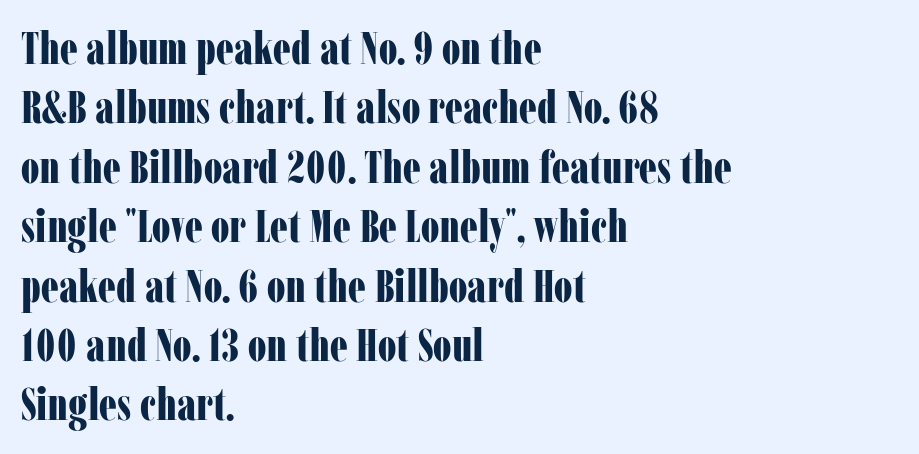
The image shows 45 px bold, condensed serif type, upright; set left-aligned, normal line spacing (1.32x), normal letter spacing, not underlined; low stroke contrast and a medium x-height.
